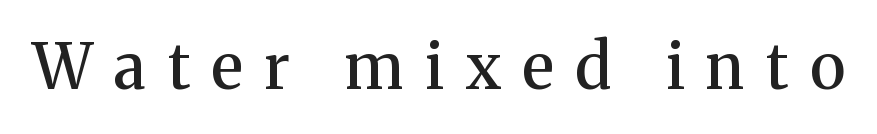
The image shows 63 px semibold serif type, upright; set unusually wide letter spacing (+0.34 em), not underlined; medium stroke contrast and a medium x-height.
